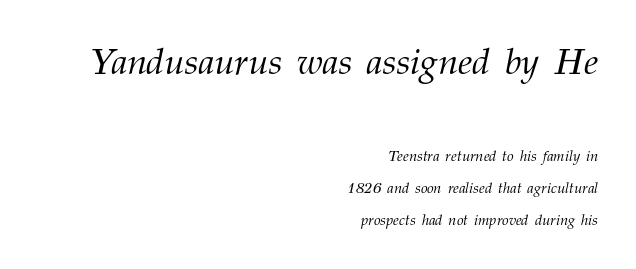
{"serif": "yes", "italic": "yes", "lean": "right", "slant_degrees": 12, "bold": "no", "weight": "light", "width": "normal", "stroke_contrast": "medium", "x_height": "medium", "monospaced": "no", "underline": "no", "align": "right", "line_spacing": "loose", "line_spacing_ratio": 2.13, "letter_spacing": "normal", "letter_spacing_em": 0.0, "larger_block": "first", "size_ratio": 2.47, "glyph_px": 37}
